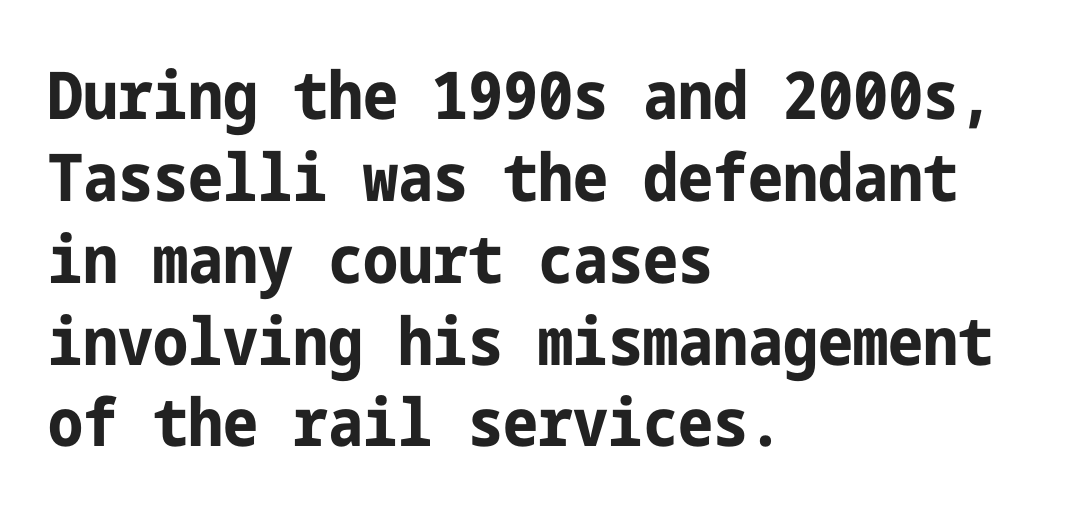
{"serif": "no", "italic": "no", "bold": "yes", "weight": "bold", "width": "condensed", "stroke_contrast": "low", "x_height": "medium", "underline": "no", "align": "left", "line_spacing_ratio": 1.24, "letter_spacing": "normal", "letter_spacing_em": 0.0, "glyph_px": 66}
